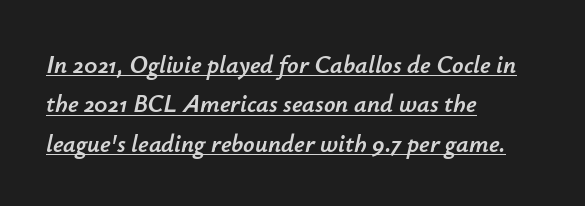
{"italic": "yes", "lean": "right", "slant_degrees": 12, "underline": "yes", "align": "left", "line_spacing": "normal", "line_spacing_ratio": 1.58, "letter_spacing": "normal", "letter_spacing_em": 0.0, "glyph_px": 25}
